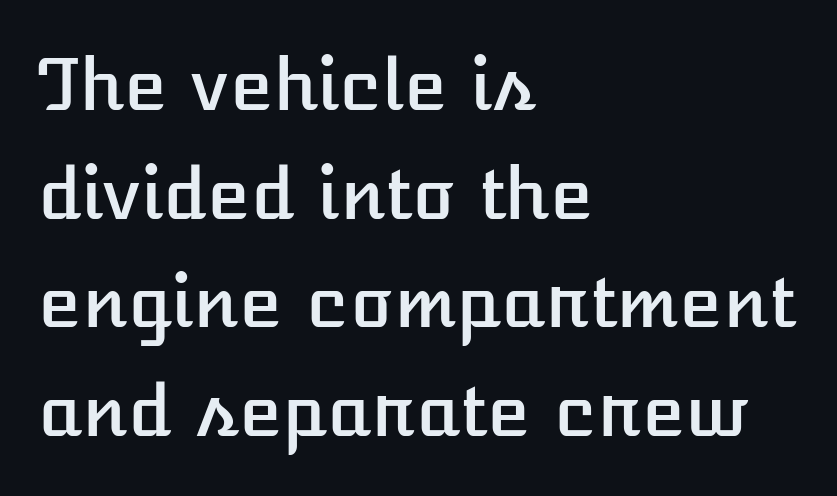
{"italic": "no", "width": "normal", "stroke_contrast": "low", "x_height": "medium", "monospaced": "no", "underline": "no", "align": "left", "line_spacing": "normal", "line_spacing_ratio": 1.53, "letter_spacing": "normal", "letter_spacing_em": 0.0, "glyph_px": 71}
